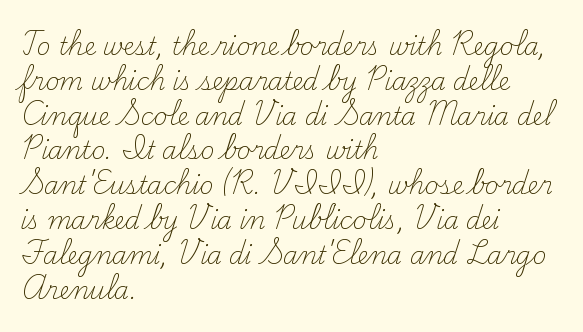
The image shows 24 px text type; set left-aligned, normal line spacing (1.45x), normal letter spacing, not underlined.
